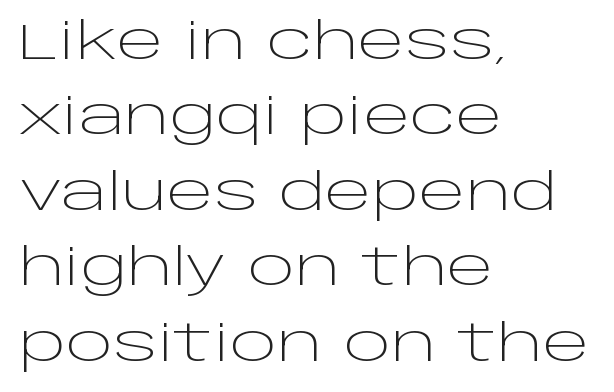
The image shows 50 px light, wide sans-serif type, upright; set left-aligned, normal line spacing (1.51x), normal letter spacing, not underlined; low stroke contrast and a large x-height.
